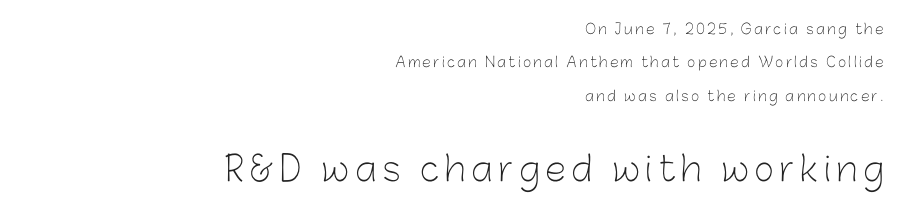
Note the varied advance widths — an 'i' is clearly narrower than an 'm'. If you drew a line through each stem, it would be perfectly vertical. Which margin do the lines hug? The right one — the left edge is uneven. Clear beneath every line of the passage. Classification — sans serif. The weight tops out at a normal text grade.
